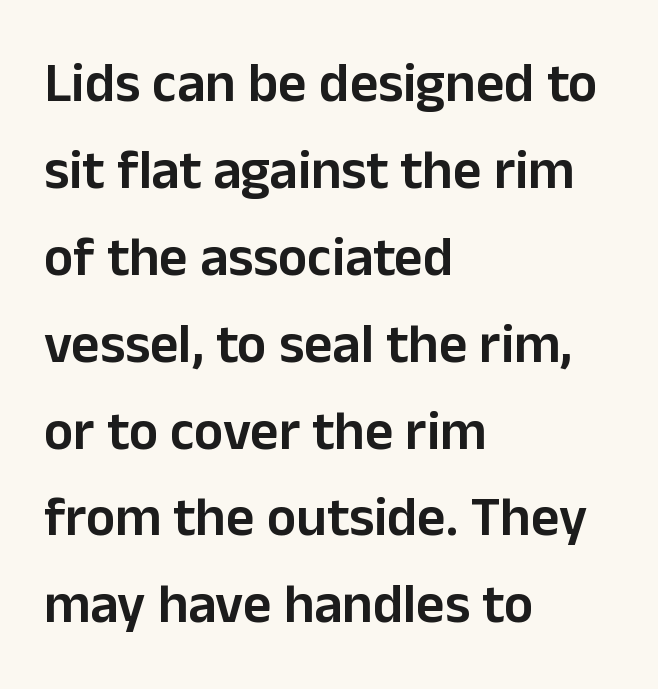
{"serif": "no", "italic": "no", "bold": "semi", "weight": "semibold", "width": "normal", "stroke_contrast": "low", "x_height": "medium", "monospaced": "no", "underline": "no", "align": "left", "line_spacing": "normal", "line_spacing_ratio": 1.58, "letter_spacing": "normal", "letter_spacing_em": 0.0, "glyph_px": 55}
